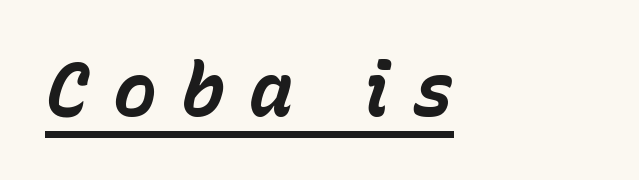
Q: Is the text bold? A: Yes.
Q: Is the text italic (slanted)? A: Yes, it leans right by about 15 degrees.
Q: Is the text underlined? A: Yes.
Q: How is the paragraph aligned? A: Left-aligned.
Q: Is the spacing between letters normal or unusually wide? A: Unusually wide.
Q: Width (condensed, normal, or wide)? A: Normal.
Q: Stroke contrast? A: Low.
Q: x-height? A: Medium.
Q: Monospaced? A: No.
